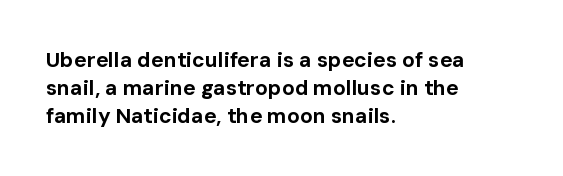
Style check: upright. Reading down the block, your eye returns to a fixed left position each line. This rendering leaves character spacing at its baseline value. Check under the words: just untouched page.
